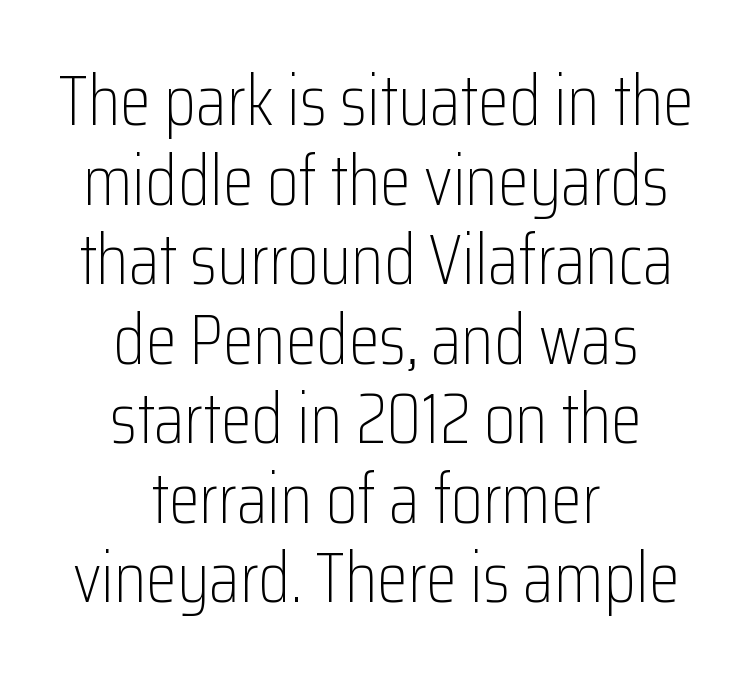
Q: Is the text bold? A: No.
Q: Is the text italic (slanted)? A: No, it is upright.
Q: Is the typeface a serif or a sans-serif typeface? A: Sans-serif.
Q: Is the text underlined? A: No.
Q: How is the paragraph aligned? A: Centered.
Q: Is the spacing between letters normal or unusually wide? A: Normal.
Q: Is the spacing between lines tight, normal or loose? A: Tight.
Q: Width (condensed, normal, or wide)? A: Condensed.
Q: Stroke contrast? A: Low.
Q: x-height? A: Medium.
Q: Monospaced? A: No.
